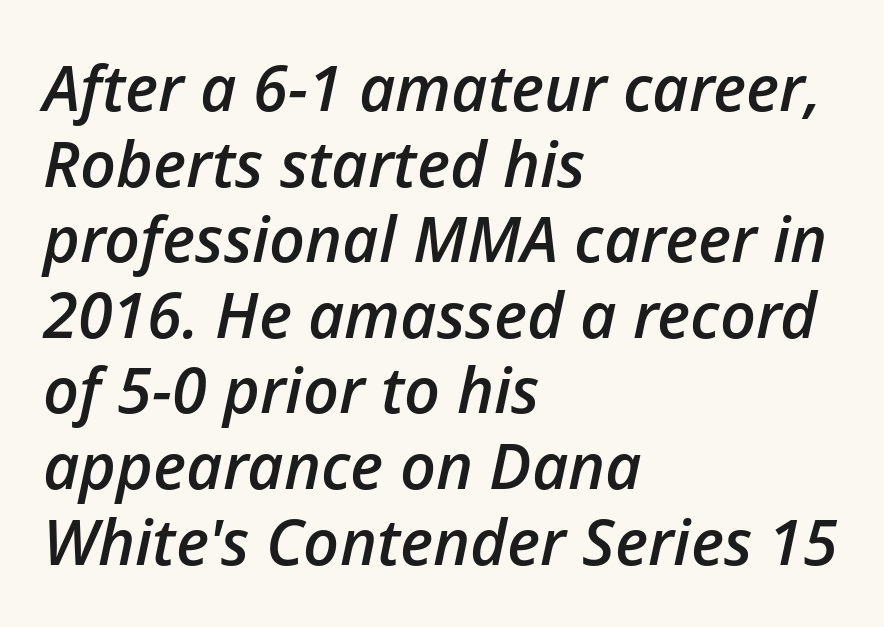
The image shows 63 px semibold type, italic (leaning right); set left-aligned, line spacing 1.2x, normal letter spacing, not underlined; low stroke contrast and a medium x-height.
